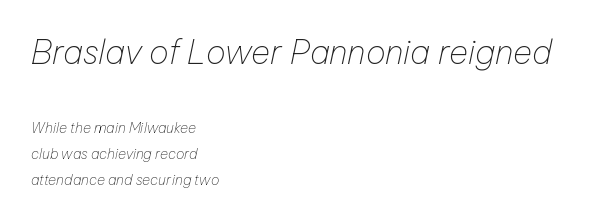
Q: Is the text bold? A: No.
Q: Is the text italic (slanted)? A: Yes, it leans right by about 12 degrees.
Q: Is the text underlined? A: No.
Q: How is the paragraph aligned? A: Left-aligned.
Q: Is the spacing between letters normal or unusually wide? A: Normal.
Q: Which block of text is set in a larger size, the first (top) or the second (bottom)? A: The first (top) one.
Q: Width (condensed, normal, or wide)? A: Normal.
Q: Stroke contrast? A: Low.
Q: x-height? A: Medium.
Q: Monospaced? A: No.
